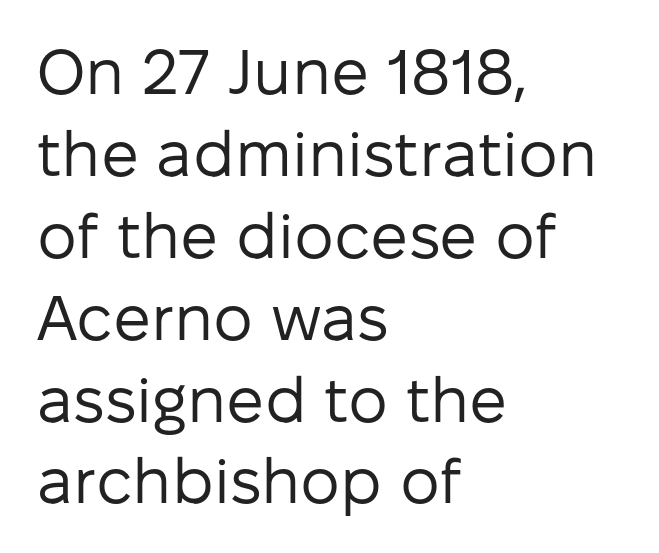
The image shows 63 px regular-weight sans-serif type, upright; set left-aligned, normal line spacing (1.3x), normal letter spacing, not underlined; low stroke contrast and a medium x-height.
